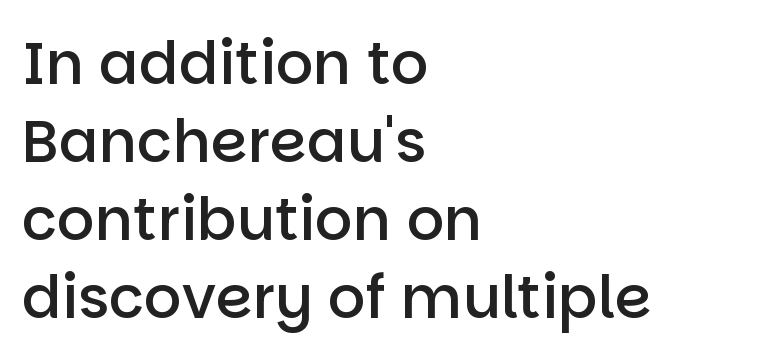
The image shows 59 px semibold sans-serif type, upright; set left-aligned, normal line spacing (1.32x), normal letter spacing, not underlined; low stroke contrast and a large x-height.
